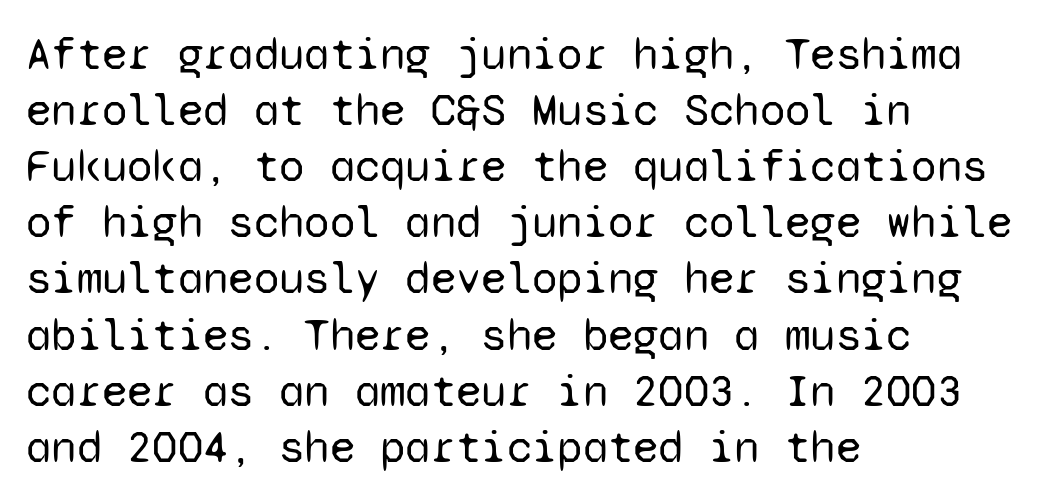
{"serif": "no", "italic": "no", "bold": "no", "weight": "regular", "width": "normal", "stroke_contrast": "low", "x_height": "medium", "monospaced": "yes", "underline": "no", "align": "left", "line_spacing_ratio": 1.22, "letter_spacing": "normal", "letter_spacing_em": 0.0, "glyph_px": 46}
